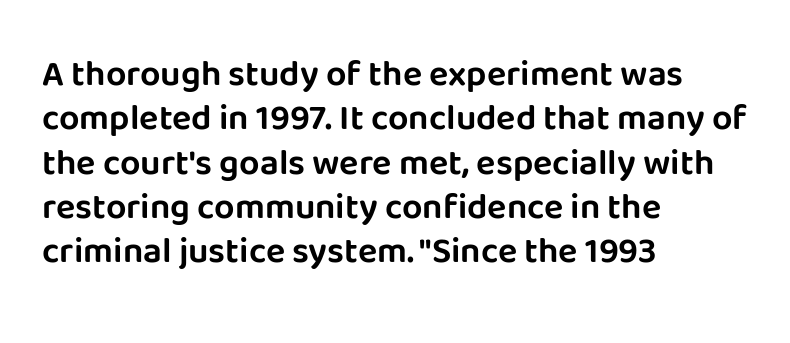
{"serif": "no", "italic": "no", "width": "normal", "stroke_contrast": "low", "x_height": "large", "monospaced": "no", "underline": "no", "align": "left", "line_spacing_ratio": 1.23, "letter_spacing": "normal", "letter_spacing_em": 0.0, "glyph_px": 36}
